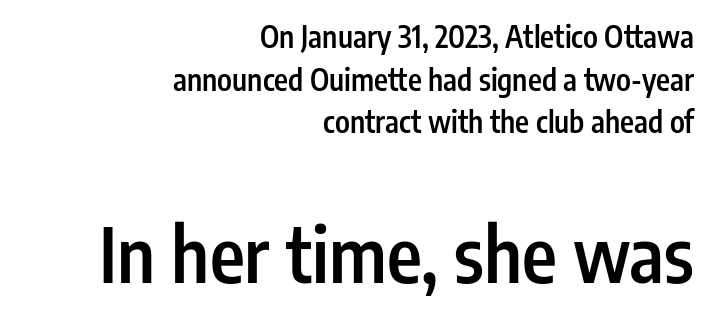
{"serif": "no", "italic": "no", "bold": "semi", "weight": "semibold", "width": "condensed", "stroke_contrast": "low", "x_height": "medium", "monospaced": "no", "underline": "no", "align": "right", "line_spacing": "normal", "line_spacing_ratio": 1.42, "letter_spacing": "normal", "letter_spacing_em": 0.0, "larger_block": "second", "size_ratio": 2.5, "glyph_px": 75}
